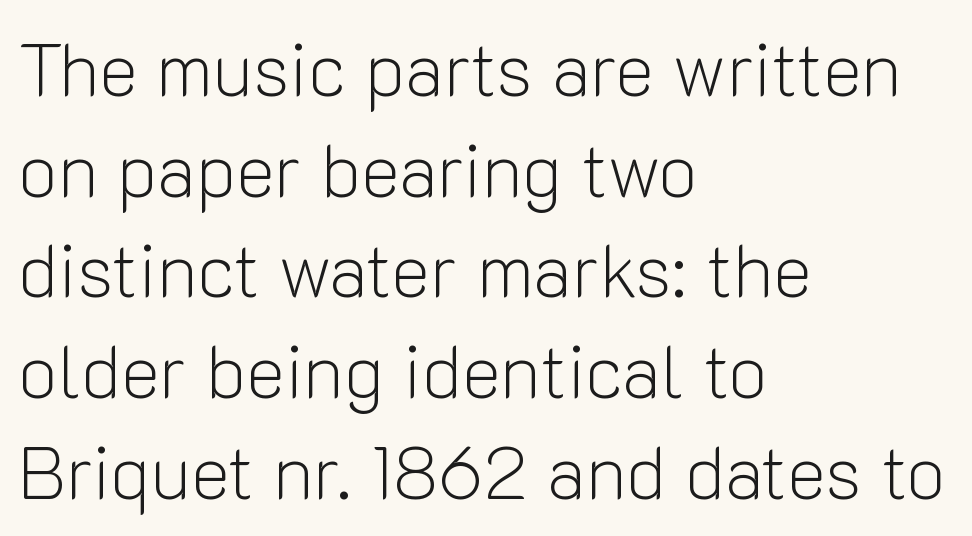
The image shows 74 px light sans-serif type, upright; set left-aligned, normal line spacing (1.36x), normal letter spacing, not underlined; low stroke contrast and a medium x-height.
